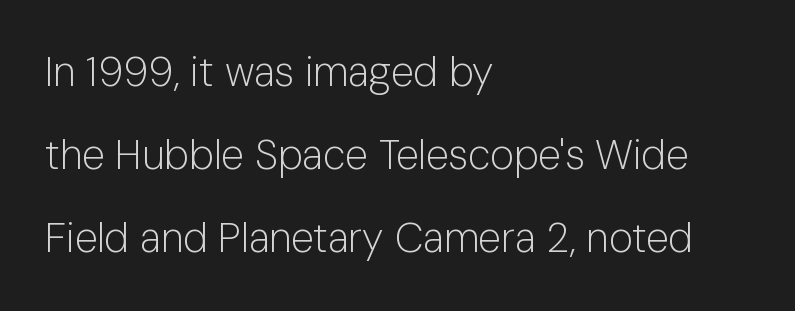
Q: Is the text bold? A: No.
Q: Is the text italic (slanted)? A: No, it is upright.
Q: Is the typeface a serif or a sans-serif typeface? A: Sans-serif.
Q: Is the text underlined? A: No.
Q: How is the paragraph aligned? A: Left-aligned.
Q: Is the spacing between letters normal or unusually wide? A: Normal.
Q: Is the spacing between lines tight, normal or loose? A: Loose.
Q: Width (condensed, normal, or wide)? A: Normal.
Q: Stroke contrast? A: Low.
Q: x-height? A: Medium.
Q: Monospaced? A: No.
